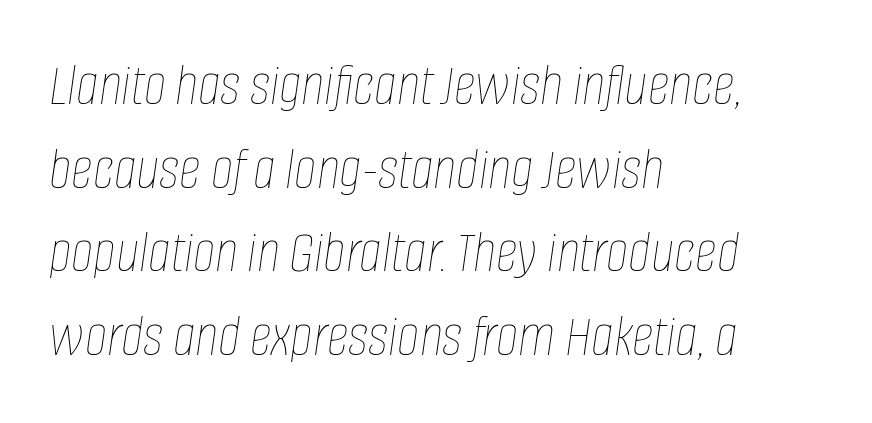
Q: Is the text bold? A: No.
Q: Is the text italic (slanted)? A: Yes, it leans right by about 8 degrees.
Q: Is the text underlined? A: No.
Q: How is the paragraph aligned? A: Left-aligned.
Q: Is the spacing between letters normal or unusually wide? A: Normal.
Q: Is the spacing between lines tight, normal or loose? A: Normal.
Q: Width (condensed, normal, or wide)? A: Condensed.
Q: Stroke contrast? A: Low.
Q: x-height? A: Large.
Q: Monospaced? A: No.
